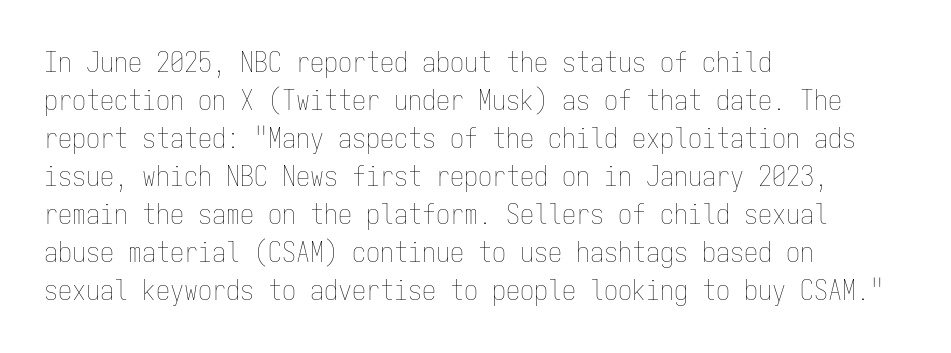
Q: Is the text bold? A: No.
Q: Is the text italic (slanted)? A: No, it is upright.
Q: Is the text underlined? A: No.
Q: How is the paragraph aligned? A: Left-aligned.
Q: Is the spacing between letters normal or unusually wide? A: Normal.
Q: Is the spacing between lines tight, normal or loose? A: Normal.
Q: Width (condensed, normal, or wide)? A: Condensed.
Q: Stroke contrast? A: Low.
Q: x-height? A: Medium.
Q: Monospaced? A: Yes.
